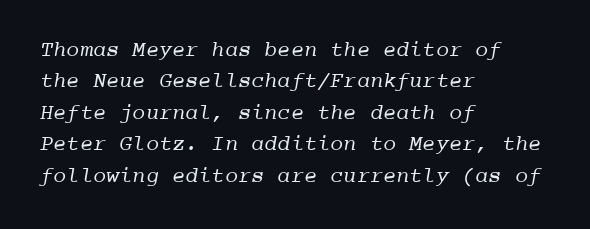
{"bold": "no", "underline": "no", "align": "left", "line_spacing": "normal", "line_spacing_ratio": 1.43, "letter_spacing": "normal", "letter_spacing_em": 0.0, "glyph_px": 22}
